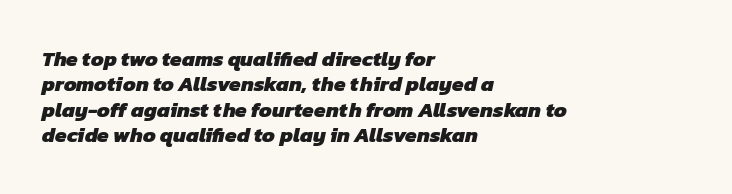
The image shows 21 px bold type; set left-aligned, line spacing 1.21x, normal letter spacing, not underlined.
